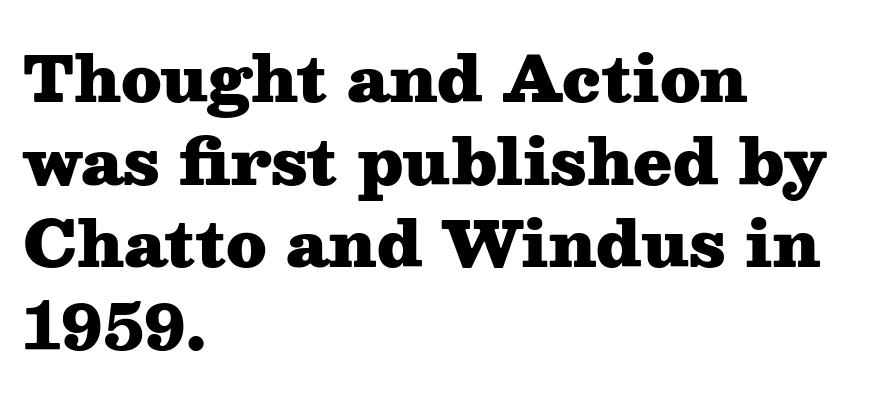
{"serif": "yes", "italic": "no", "bold": "yes", "weight": "heavy", "width": "wide", "stroke_contrast": "medium", "x_height": "medium", "monospaced": "no", "underline": "no", "align": "left", "line_spacing": "normal", "line_spacing_ratio": 1.31, "letter_spacing": "normal", "letter_spacing_em": 0.0, "glyph_px": 63}
